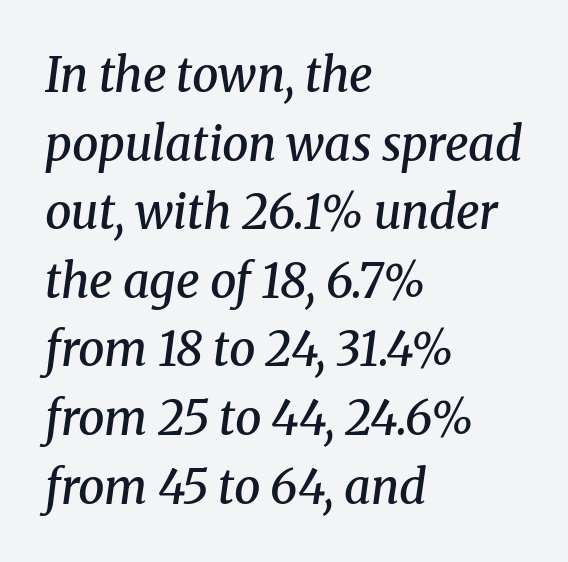
The image shows 47 px semibold serif type, italic (leaning right); set left-aligned, normal line spacing (1.46x), normal letter spacing, not underlined; medium stroke contrast and a medium x-height.
